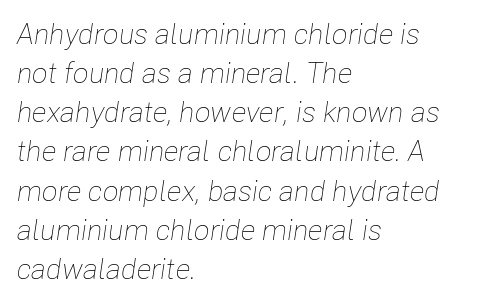
The baseline area is clear. This is oblique type, the kind used for emphasis or titles. Normally led — the rows are evenly, conventionally spaced. Caption: standard tracking, unaltered.
